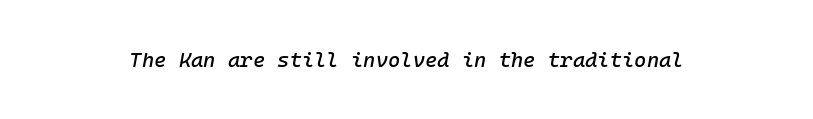
Q: Is the text italic (slanted)? A: Yes, it leans right by about 10 degrees.
Q: Is the text underlined? A: No.
Q: Is the spacing between letters normal or unusually wide? A: Normal.
